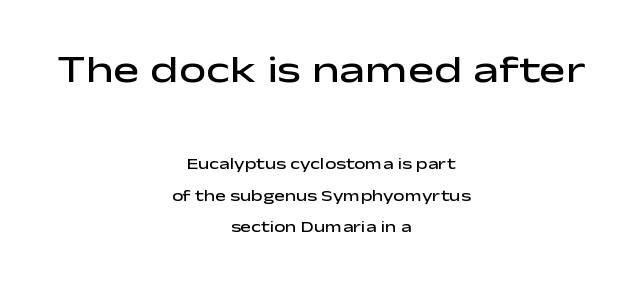
This is sans-serif lettering, the kind often seen on screens and signage. A fair bit of extra ink — the face is semibold, not bold. The font's upright variant was chosen for this text. Whoever set this made the first block the dominant, larger element.
